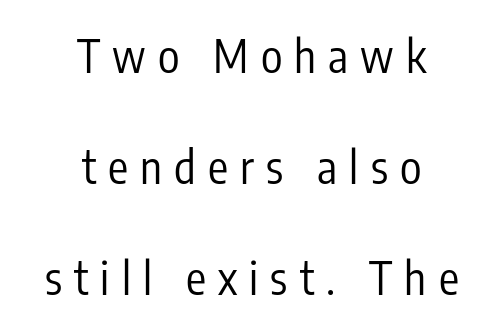
{"serif": "no", "italic": "no", "bold": "no", "weight": "regular", "width": "condensed", "stroke_contrast": "low", "x_height": "medium", "monospaced": "no", "underline": "no", "align": "center", "line_spacing": "loose", "line_spacing_ratio": 2.47, "letter_spacing": "wide", "letter_spacing_em": 0.27, "glyph_px": 45}
